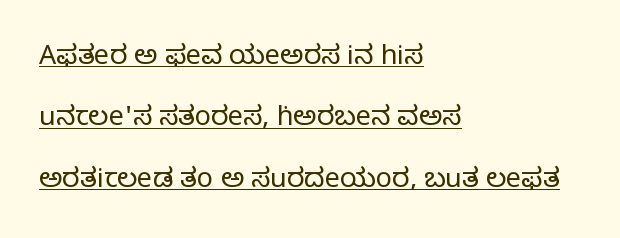
No extra tracking has been applied to these lines. Vertical stems look standard width or narrower in stroke. Rows of type keep a wide berth in the vertical direction. The face used here appears with an underline applied.
